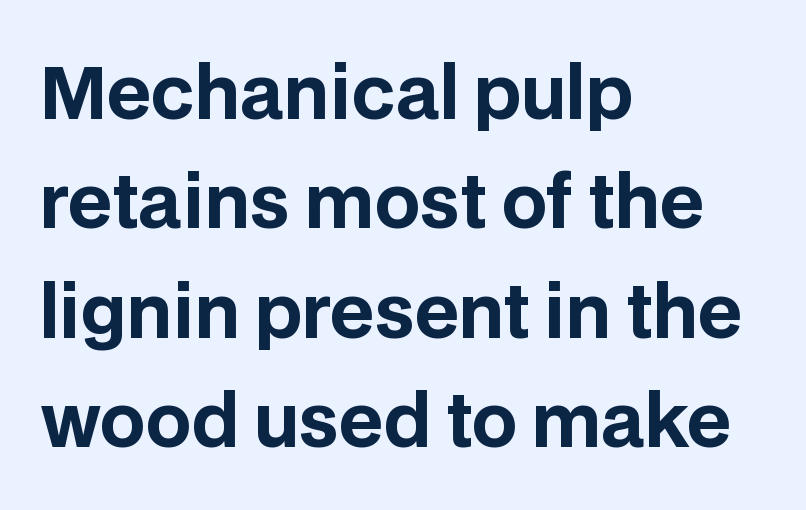
{"serif": "no", "italic": "no", "bold": "yes", "weight": "bold", "width": "normal", "stroke_contrast": "low", "x_height": "large", "monospaced": "no", "underline": "no", "align": "left", "line_spacing": "normal", "line_spacing_ratio": 1.54, "letter_spacing": "normal", "letter_spacing_em": 0.0, "glyph_px": 71}
